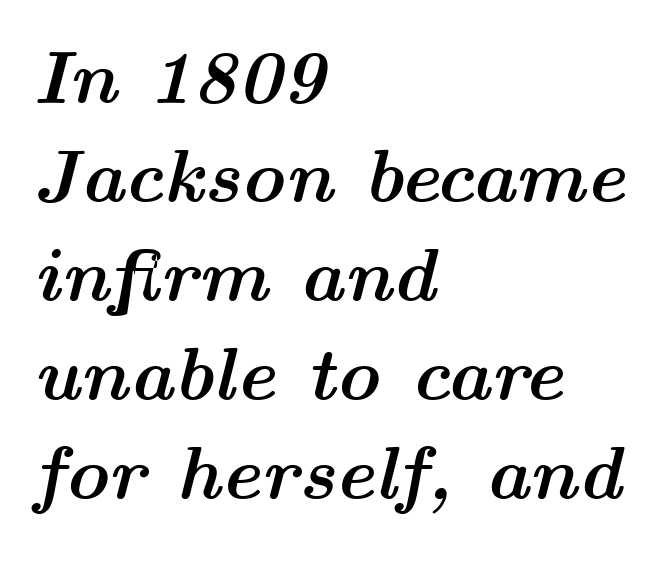
Alignment: flush left. Short note: letters normally spaced. Letters rest on an invisible, unmarked baseline. The rendering uses natural spacing where letterforms have individual widths.
